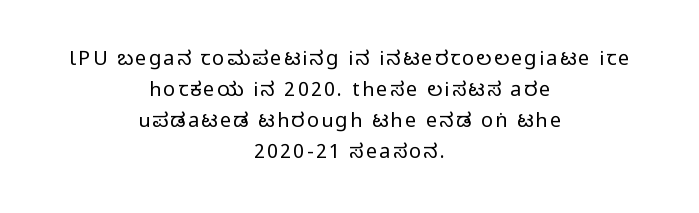
{"italic": "no", "bold": "no", "underline": "no", "align": "center", "line_spacing": "normal", "line_spacing_ratio": 1.55, "glyph_px": 20}
